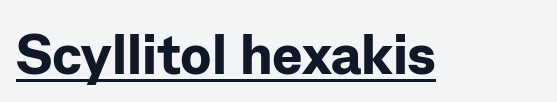
Are there feet on the stems? There aren't — it's a sans. Decoration check: the copy is underlined. Letter spacing: default. Note the varied advance widths — an 'i' is clearly narrower than an 'm'. As a designer I'd log this as weight 700, bold.
